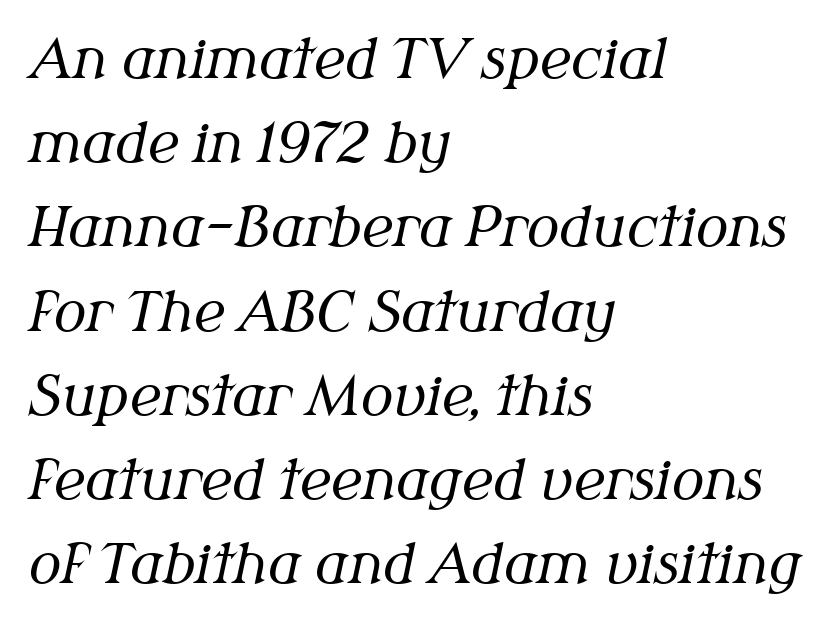
Q: Is the text bold? A: No.
Q: Is the text italic (slanted)? A: Yes, it leans right by about 12 degrees.
Q: Is the typeface a serif or a sans-serif typeface? A: Serif.
Q: Is the text underlined? A: No.
Q: How is the paragraph aligned? A: Left-aligned.
Q: Is the spacing between letters normal or unusually wide? A: Normal.
Q: Is the spacing between lines tight, normal or loose? A: Normal.
Q: Width (condensed, normal, or wide)? A: Normal.
Q: Stroke contrast? A: Medium.
Q: x-height? A: Medium.
Q: Monospaced? A: No.
